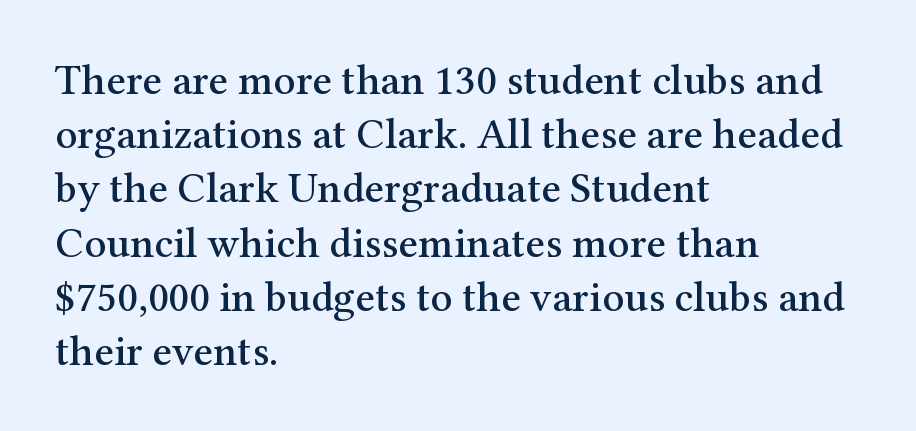
{"serif": "yes", "italic": "no", "width": "normal", "stroke_contrast": "medium", "x_height": "medium", "monospaced": "no", "underline": "no", "align": "left", "line_spacing": "normal", "line_spacing_ratio": 1.26, "letter_spacing": "normal", "letter_spacing_em": 0.0, "glyph_px": 43}
